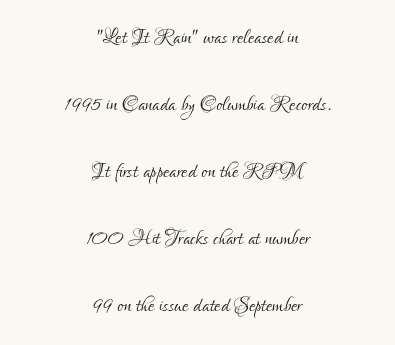
The image shows 28 px light, condensed sans-serif type; set centered, loose line spacing (2.39x), normal letter spacing, not underlined; low stroke contrast and a small x-height.
